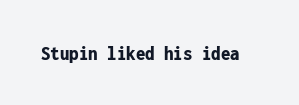
Q: Is the text bold? A: Yes.
Q: Is the text italic (slanted)? A: No, it is upright.
Q: Is the text underlined? A: No.
Q: Is the spacing between letters normal or unusually wide? A: Normal.
